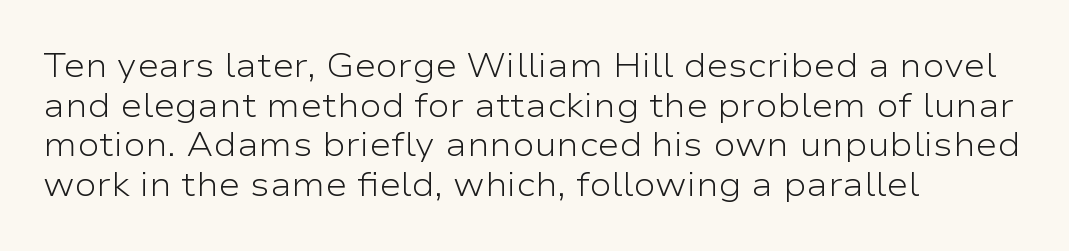
{"serif": "no", "italic": "no", "bold": "no", "weight": "light", "width": "wide", "stroke_contrast": "low", "x_height": "medium", "monospaced": "no", "underline": "no", "align": "left", "line_spacing_ratio": 1.2, "letter_spacing": "normal", "letter_spacing_em": 0.0, "glyph_px": 33}
